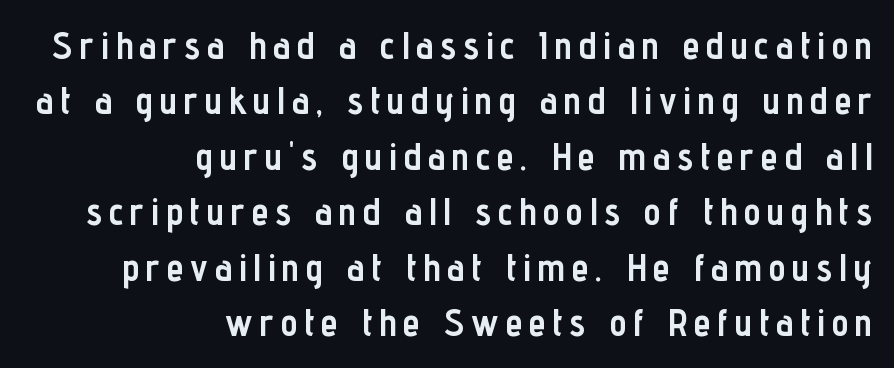
The image shows 38 px semibold, condensed sans-serif type, upright; set right-aligned, normal line spacing (1.46x), not underlined; low stroke contrast and a medium x-height.
